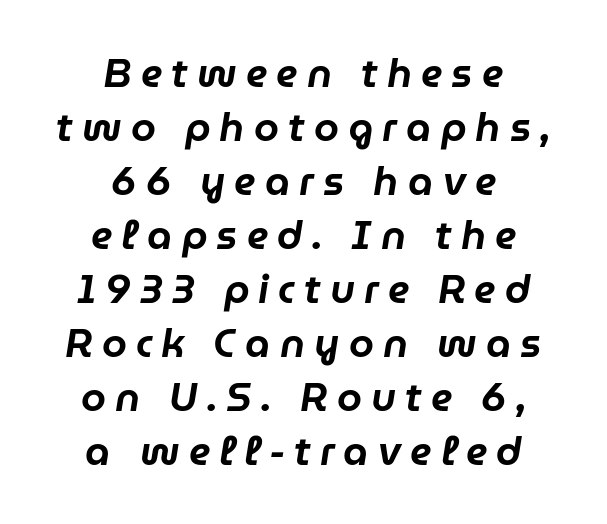
Leading: standard. The rag falls on both sides of this text block equally. These lines were composed using italics. The area under the type is left untouched. The gaps between neighbouring characters are conspicuously large.
